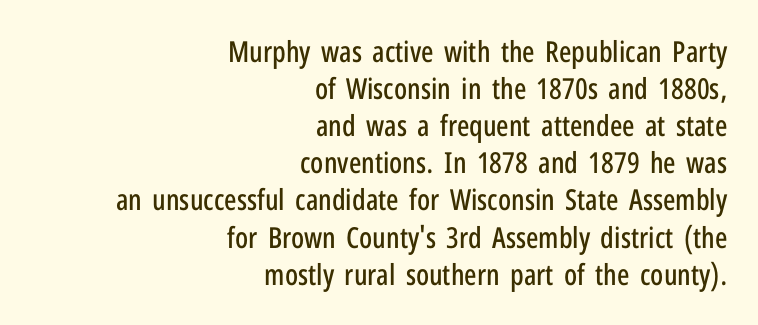
The image shows 29 px condensed sans-serif type, upright; set right-aligned, normal line spacing (1.28x), normal letter spacing, not underlined; low stroke contrast and a medium x-height.
